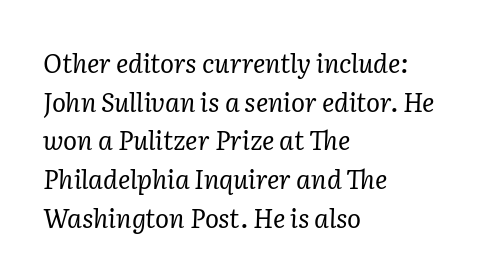
{"italic": "yes", "lean": "right", "slant_degrees": 2, "bold": "no", "underline": "no", "align": "left", "line_spacing": "normal", "line_spacing_ratio": 1.49, "letter_spacing": "normal", "letter_spacing_em": 0.0, "glyph_px": 26}
